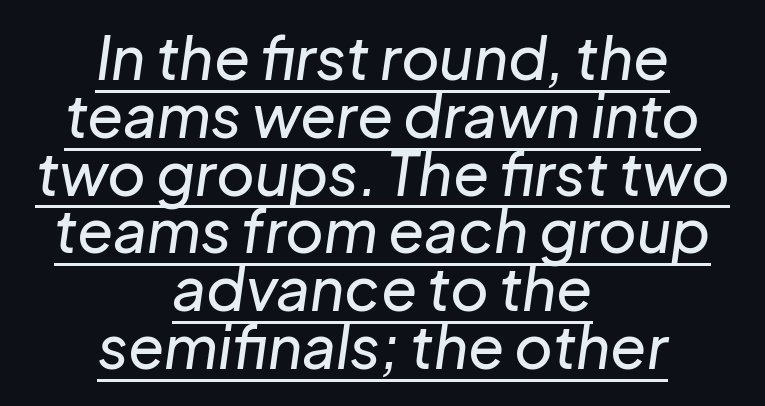
The image shows 59 px text type, italic (leaning right); set centered, tight line spacing (0.98x), normal letter spacing, underlined; low stroke contrast and a medium x-height.
